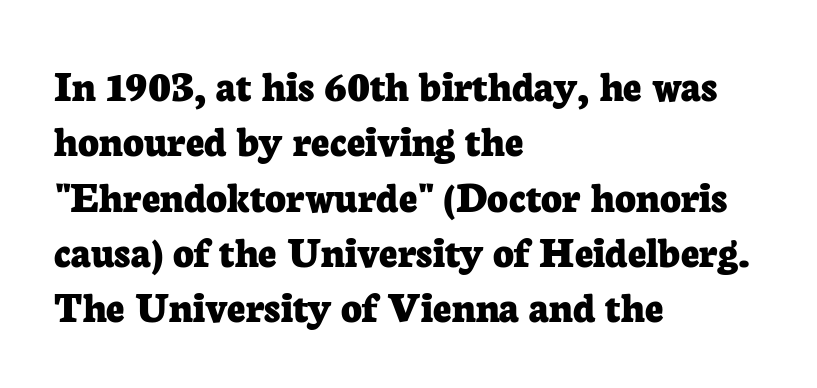
{"serif": "yes", "italic": "no", "bold": "yes", "weight": "bold", "width": "normal", "stroke_contrast": "low", "x_height": "medium", "monospaced": "no", "underline": "no", "align": "left", "line_spacing_ratio": 1.23, "letter_spacing": "normal", "letter_spacing_em": 0.0, "glyph_px": 45}
